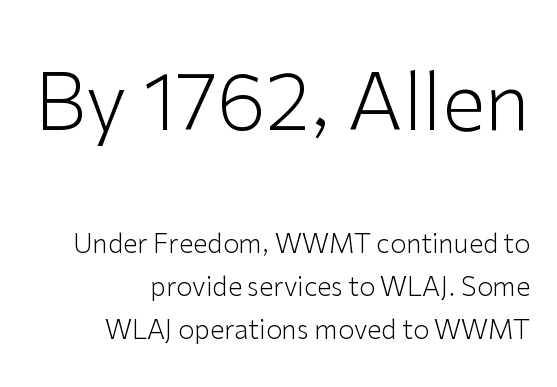
The rag falls on the left side of this text block. This sample has the flowing, uneven cadence of proportional lettering. Ordinary non-slanted type is in use. Observe the absence of serifs on each vertical stroke in this sample.
